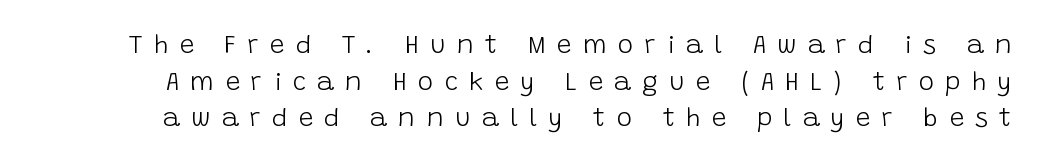
Each word looks stretched out because of the extra space between its letters. Compared with a typical body face, this is equally light or lighter still. The passage shown is not underscored anywhere. One glance says typical: line gaps are just what's usual. The axis of the letterforms is exactly vertical.
